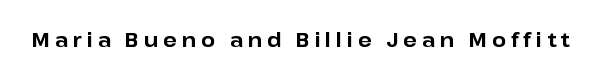
The image shows 20 px bold type, upright; set unusually wide letter spacing (+0.24 em), not underlined.
